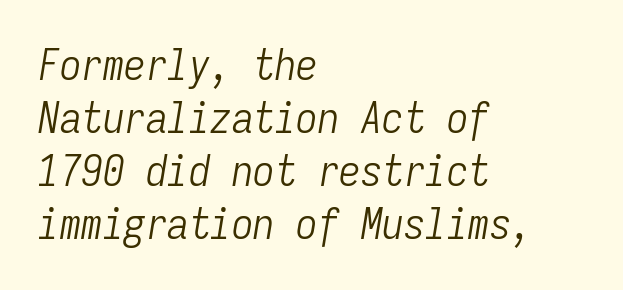
A student would call this left alignment; a typographer would say flush left, rag right. Do the characters align in a grid? Yes, the font is monospaced. Would a proofreader flag this as italicized? Yes. Short note: letters normally spaced.
